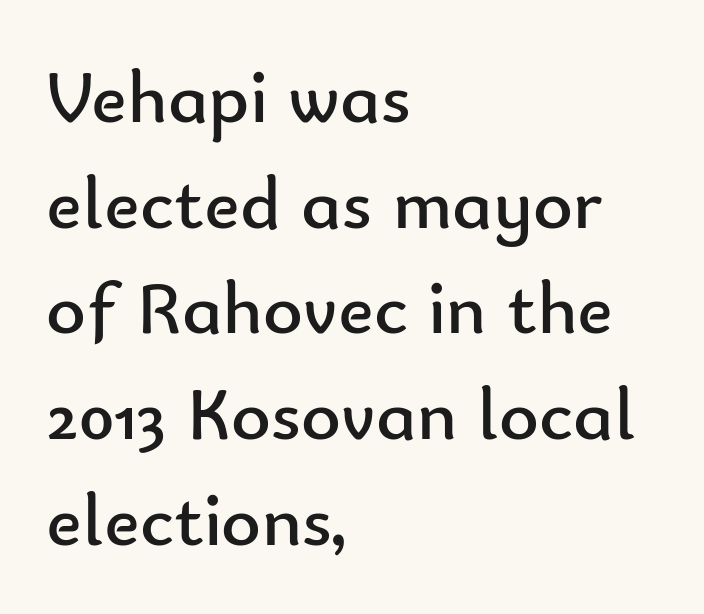
{"serif": "no", "italic": "no", "bold": "no", "weight": "regular", "width": "normal", "stroke_contrast": "low", "x_height": "small", "monospaced": "no", "underline": "no", "align": "left", "line_spacing": "normal", "line_spacing_ratio": 1.39, "letter_spacing": "normal", "letter_spacing_em": 0.0, "glyph_px": 76}
